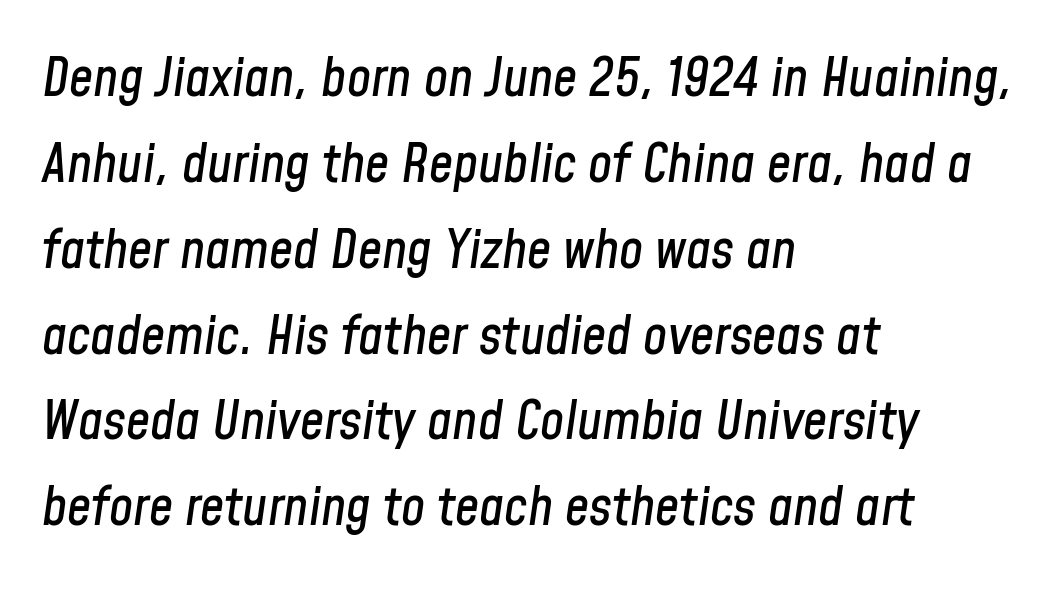
This sample uses an oblique cut, with every glyph tilted off the vertical. Letters rest on an invisible, unmarked baseline. The rendering uses natural spacing where letterforms have individual widths. The typesetter chose a ragged-right arrangement here. Notice how descenders clear the ascenders below comfortably — that's standard leading. Caption: standard tracking, unaltered.
